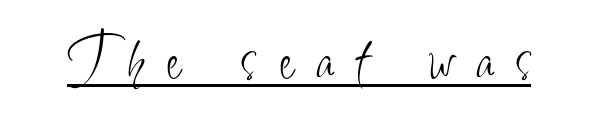
You can see a thin bar hugging the bottom of the glyphs. Students, note that the glyphs here are deliberately spaced far apart. The face used here is proportionally spaced, like ordinary book or web type. The cut favours lightness, reaching ordinary text weight at its darkest. Serifs: no, the terminals of the letterforms are clean.
